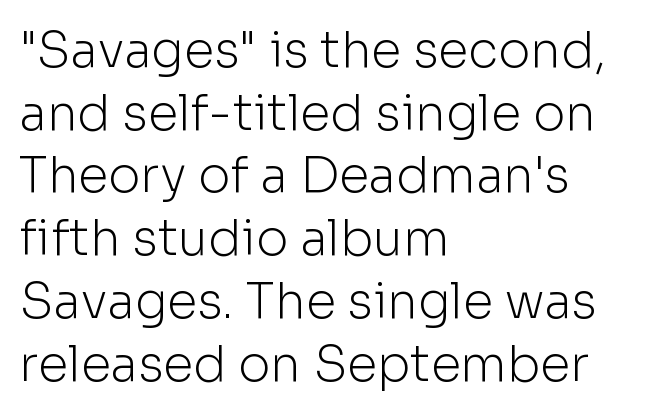
You could not count columns in this text — the font is proportionally spaced. The font's upright variant was chosen for this text. The rendering uses a moderate line-height, typical for paragraphs. Nope, no serifs anywhere on these letters. Horizontal alignment here is leftward, the default for most running prose. Nothing heavy about these letters — not bold at all.
